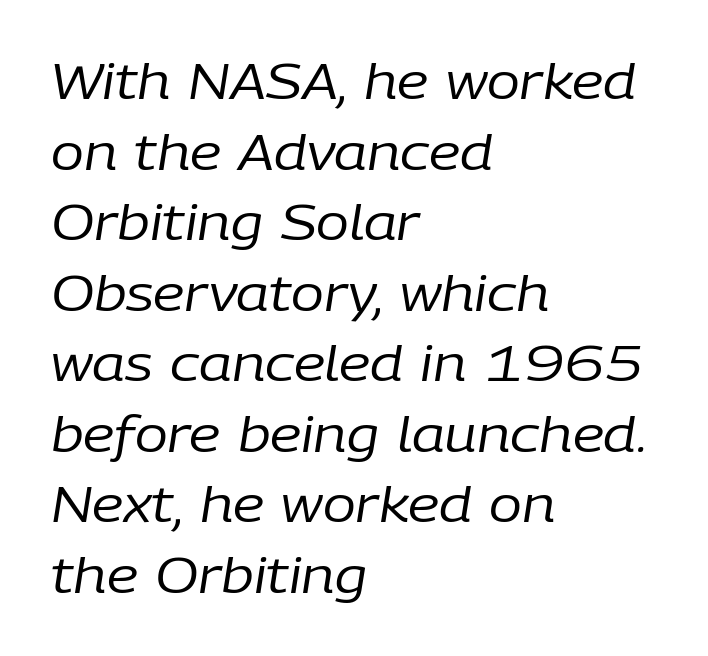
Q: Is the text bold? A: No.
Q: Is the text italic (slanted)? A: Yes, it leans right by about 9 degrees.
Q: Is the text underlined? A: No.
Q: How is the paragraph aligned? A: Left-aligned.
Q: Is the spacing between letters normal or unusually wide? A: Normal.
Q: Is the spacing between lines tight, normal or loose? A: Normal.
Q: Width (condensed, normal, or wide)? A: Normal.
Q: Stroke contrast? A: Low.
Q: x-height? A: Medium.
Q: Monospaced? A: No.
